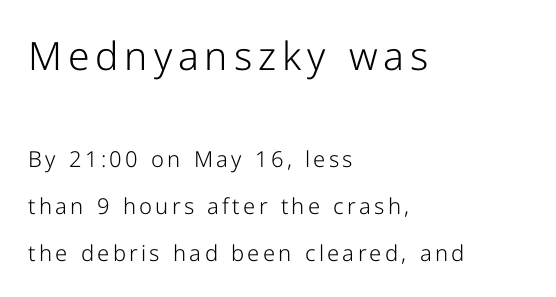
Are there feet on the stems? There aren't — it's a sans. Beneath every word, the page is bare. Horizontal alignment here is leftward, the default for most running prose. Italic? Not at all — the glyphs are vertical.
